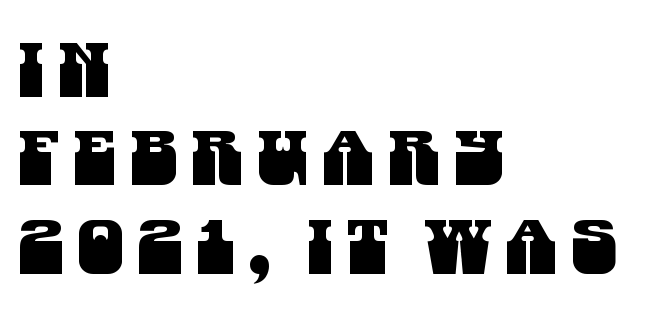
{"serif": "no", "width": "condensed", "stroke_contrast": "medium", "x_height": "large", "monospaced": "no", "underline": "no", "align": "left", "line_spacing_ratio": 1.18, "glyph_px": 75}
